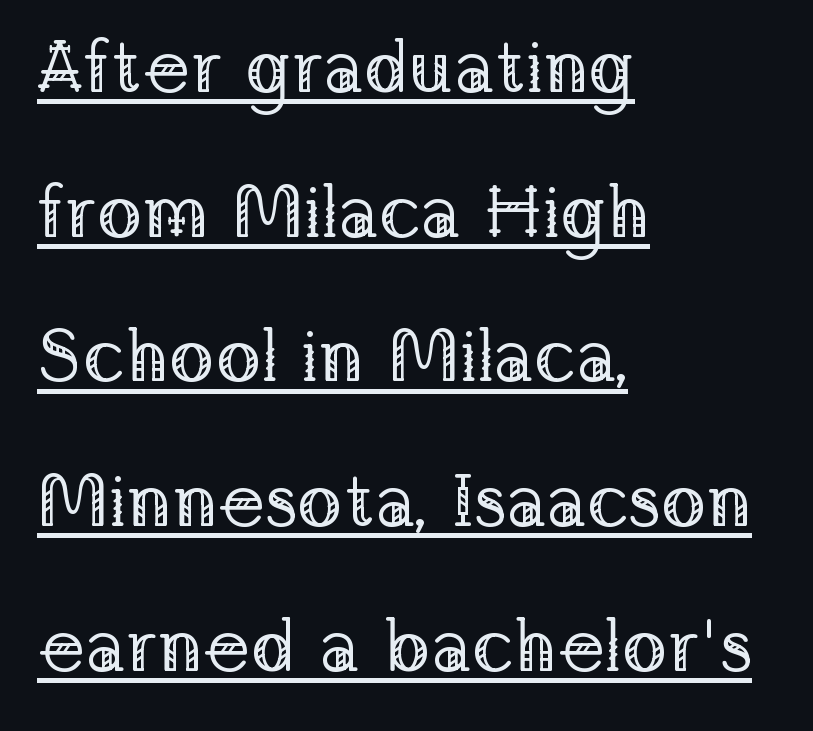
The image shows 75 px regular-weight serif type, upright; set left-aligned, loose line spacing (1.93x), normal letter spacing, underlined; low stroke contrast and a medium x-height.
